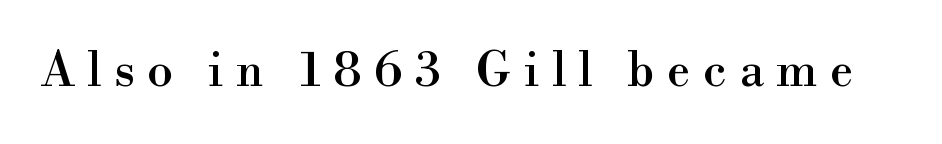
{"serif": "yes", "italic": "no", "width": "normal", "stroke_contrast": "high", "x_height": "small", "monospaced": "no", "underline": "no", "letter_spacing": "wide", "letter_spacing_em": 0.27, "glyph_px": 47}
